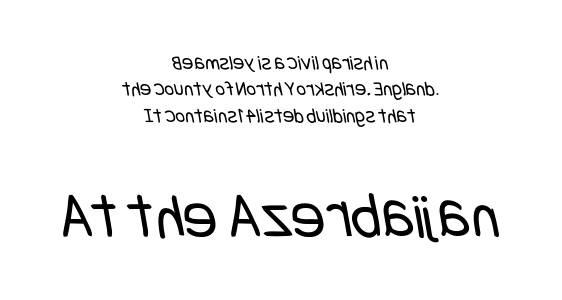
Q: Is the text bold? A: No.
Q: Is the typeface a serif or a sans-serif typeface? A: Sans-serif.
Q: Is the text underlined? A: No.
Q: How is the paragraph aligned? A: Centered.
Q: Is the spacing between letters normal or unusually wide? A: Normal.
Q: Is the spacing between lines tight, normal or loose? A: Normal.
Q: Which block of text is set in a larger size, the first (top) or the second (bottom)? A: The second (bottom) one.
Q: Width (condensed, normal, or wide)? A: Condensed.
Q: Stroke contrast? A: Low.
Q: x-height? A: Large.
